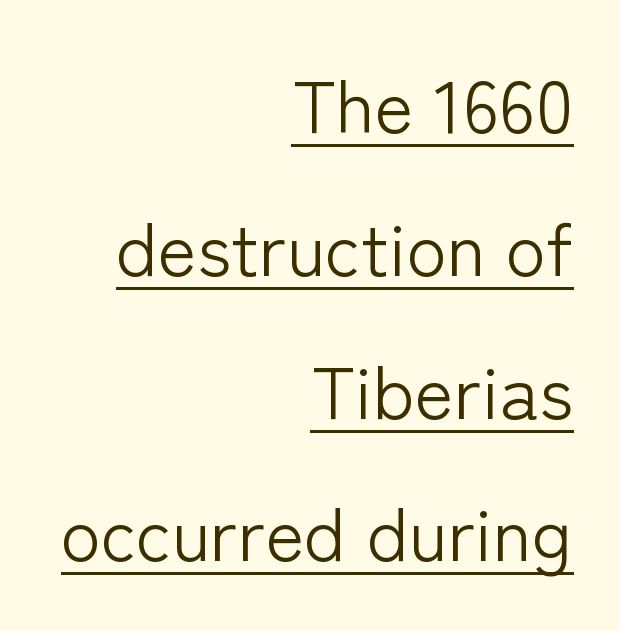
{"serif": "no", "italic": "no", "bold": "no", "weight": "light", "width": "normal", "stroke_contrast": "low", "x_height": "medium", "monospaced": "no", "underline": "yes", "align": "right", "line_spacing": "loose", "line_spacing_ratio": 1.93, "letter_spacing": "normal", "letter_spacing_em": 0.0, "glyph_px": 74}
